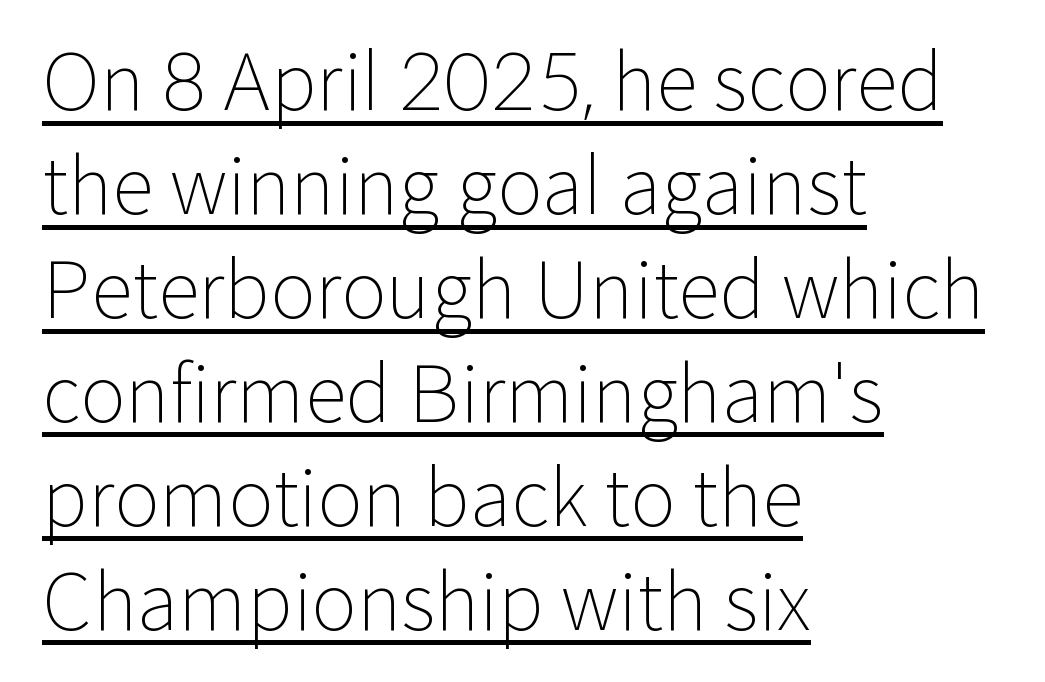
The image shows 77 px light sans-serif type, upright; set left-aligned, normal line spacing (1.35x), normal letter spacing, underlined; low stroke contrast and a medium x-height.
